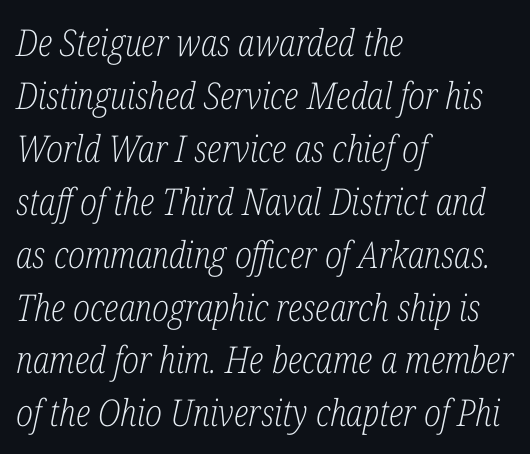
The image shows 37 px light, condensed serif type, italic (leaning right); set left-aligned, normal line spacing (1.43x), normal letter spacing, not underlined; low stroke contrast and a medium x-height.
